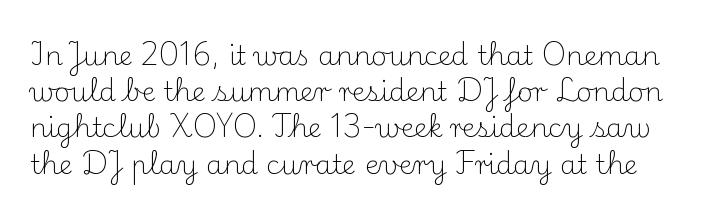
The image shows 27 px text type, upright; set normal line spacing (1.34x), normal letter spacing, not underlined.
